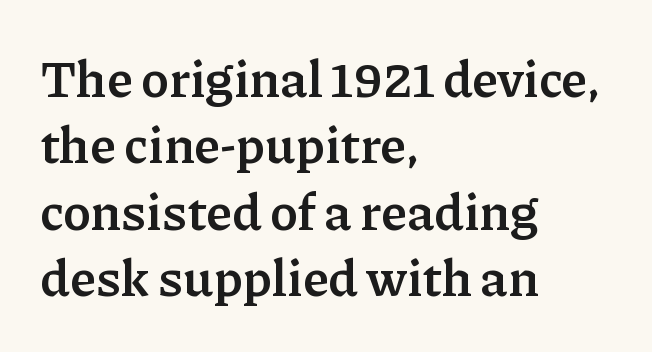
{"serif": "yes", "italic": "no", "bold": "yes", "weight": "semibold", "width": "normal", "stroke_contrast": "low", "x_height": "medium", "monospaced": "no", "underline": "no", "align": "left", "line_spacing": "normal", "line_spacing_ratio": 1.3, "letter_spacing": "normal", "letter_spacing_em": 0.0, "glyph_px": 51}
